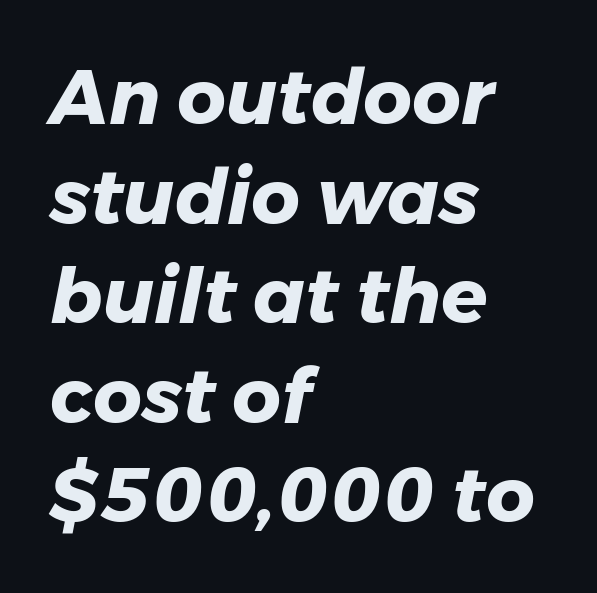
Italic: yes, the glyphs are oblique. Character widths vary here, with narrow letters taking less room than wide ones. These lines stack with their left ends in a neat column. This sample keeps an unexceptional amount of space between lines. Between one letter and the next there's only the usual sliver of space.
